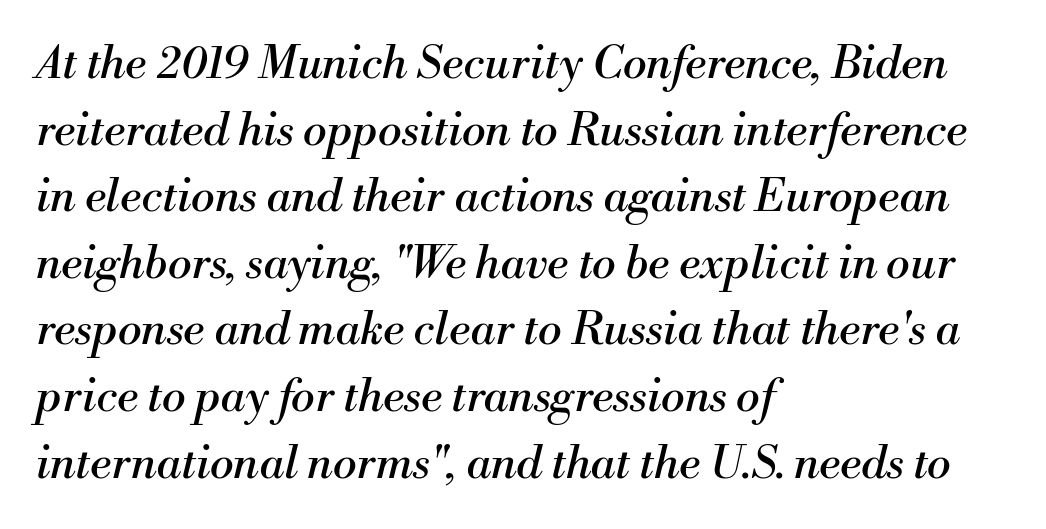
The image shows 45 px regular-weight serif type, italic (leaning right); set left-aligned, normal line spacing (1.48x), normal letter spacing, not underlined; medium stroke contrast and a small x-height.
